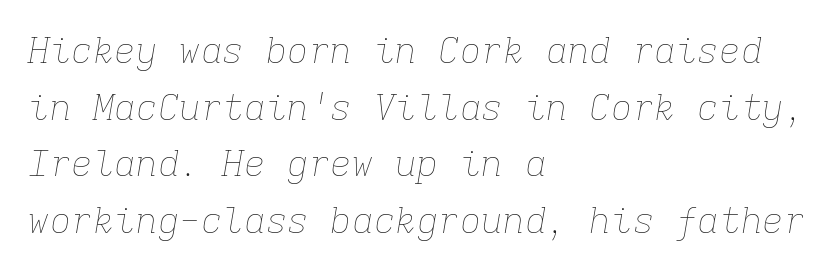
Q: Is the text bold? A: No.
Q: Is the text italic (slanted)? A: Yes, it leans right by about 9 degrees.
Q: Is the text underlined? A: No.
Q: How is the paragraph aligned? A: Left-aligned.
Q: Is the spacing between letters normal or unusually wide? A: Normal.
Q: Is the spacing between lines tight, normal or loose? A: Normal.
Q: Width (condensed, normal, or wide)? A: Normal.
Q: Stroke contrast? A: Low.
Q: x-height? A: Medium.
Q: Monospaced? A: Yes.
